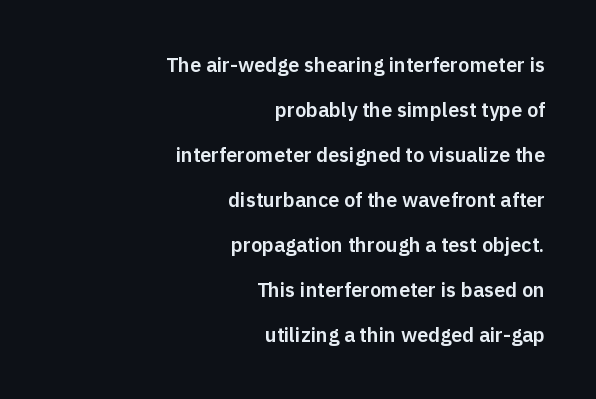
{"italic": "no", "underline": "no", "align": "right", "line_spacing": "loose", "line_spacing_ratio": 2.25, "letter_spacing": "normal", "letter_spacing_em": 0.0, "glyph_px": 20}
